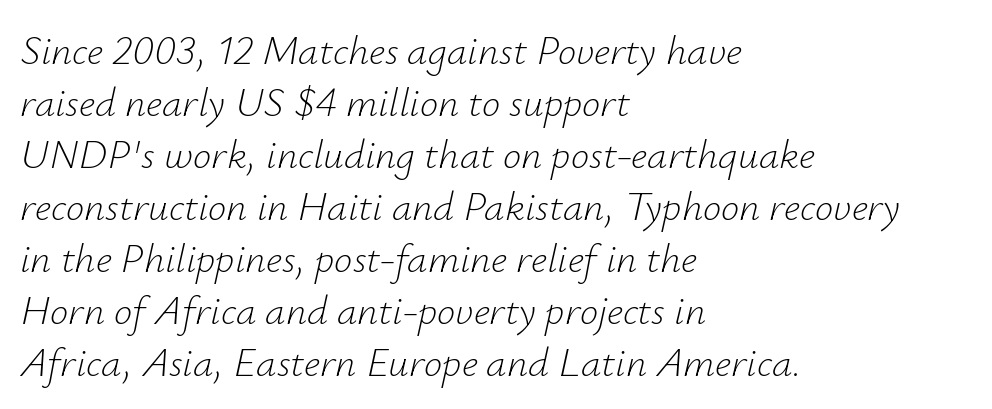
{"italic": "yes", "lean": "right", "slant_degrees": 12, "bold": "no", "weight": "light", "width": "normal", "stroke_contrast": "low", "x_height": "small", "monospaced": "no", "underline": "no", "align": "left", "line_spacing": "normal", "line_spacing_ratio": 1.27, "letter_spacing": "normal", "letter_spacing_em": 0.0, "glyph_px": 41}
